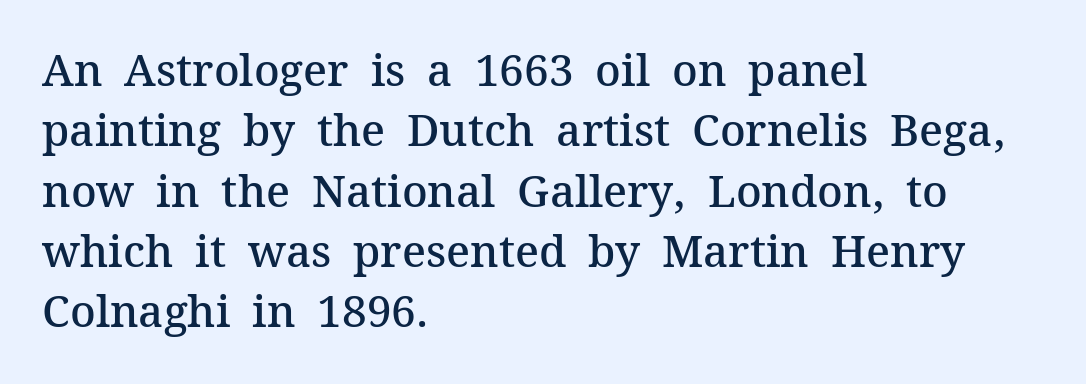
The image shows 44 px semibold serif type, upright; set left-aligned, normal line spacing (1.37x), normal letter spacing, not underlined; medium stroke contrast and a medium x-height.
